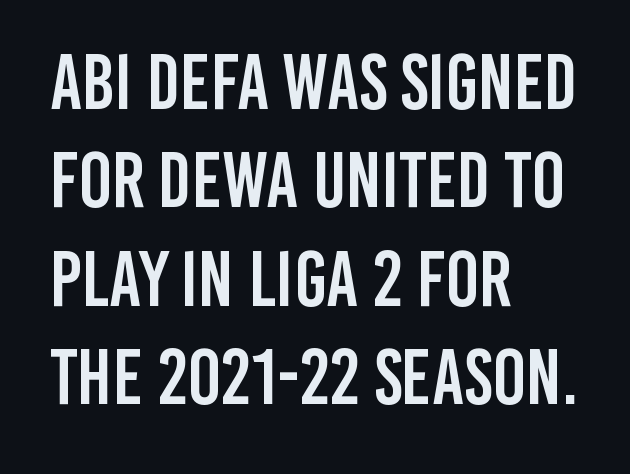
Q: Is the text italic (slanted)? A: No, it is upright.
Q: Is the typeface a serif or a sans-serif typeface? A: Sans-serif.
Q: Is the text underlined? A: No.
Q: How is the paragraph aligned? A: Left-aligned.
Q: Is the spacing between letters normal or unusually wide? A: Normal.
Q: Is the spacing between lines tight, normal or loose? A: Normal.
Q: Width (condensed, normal, or wide)? A: Condensed.
Q: Stroke contrast? A: Low.
Q: x-height? A: Large.
Q: Monospaced? A: No.
